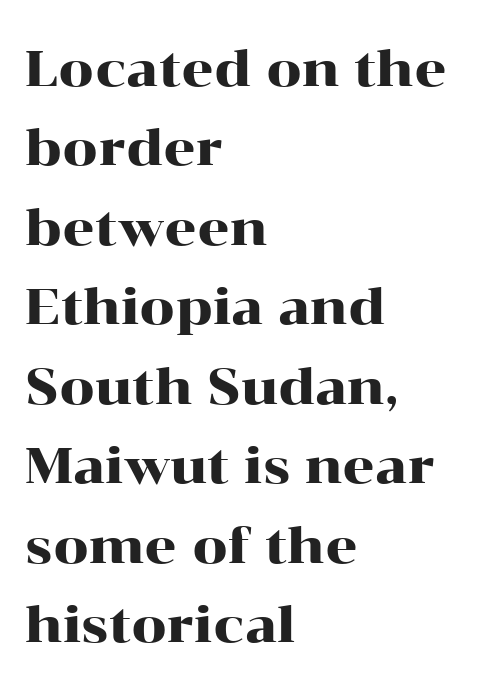
The image shows 50 px wide serif type, upright; set left-aligned, normal line spacing (1.59x), normal letter spacing, not underlined; high stroke contrast and a medium x-height.
